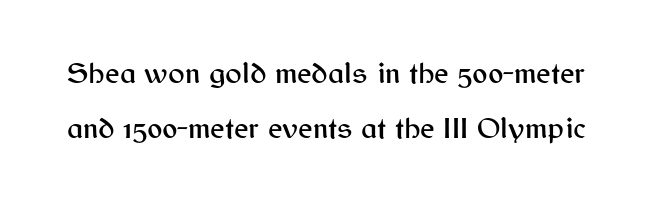
Look at the tracking — it's just the regular setting, nothing added. The strip under each line holds only bare page. If you drew a line through each stem, it would be perfectly vertical. The face used here is proportionally spaced, like ordinary book or web type. The type family on display is of the sans-serif kind.
